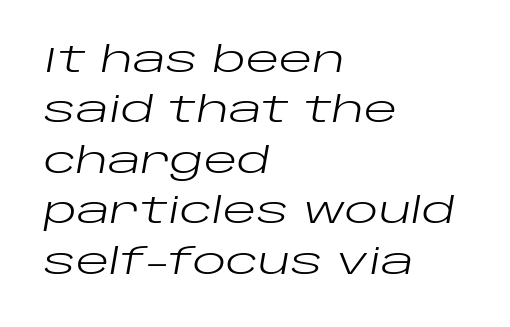
Q: Is the text bold? A: No.
Q: Is the text italic (slanted)? A: Yes, it leans right by about 10 degrees.
Q: Is the text underlined? A: No.
Q: How is the paragraph aligned? A: Left-aligned.
Q: Is the spacing between letters normal or unusually wide? A: Normal.
Q: Is the spacing between lines tight, normal or loose? A: Normal.
Q: Width (condensed, normal, or wide)? A: Wide.
Q: Stroke contrast? A: Low.
Q: x-height? A: Large.
Q: Monospaced? A: No.
